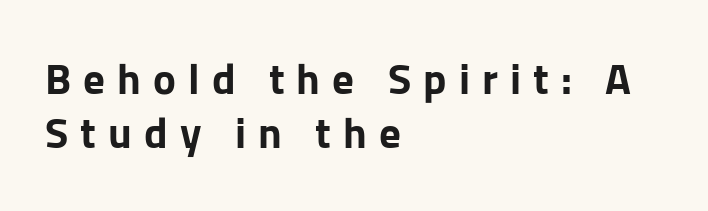
Q: Is the text bold? A: Yes.
Q: Is the text italic (slanted)? A: No, it is upright.
Q: Is the typeface a serif or a sans-serif typeface? A: Sans-serif.
Q: Is the text underlined? A: No.
Q: How is the paragraph aligned? A: Left-aligned.
Q: Is the spacing between letters normal or unusually wide? A: Unusually wide.
Q: Is the spacing between lines tight, normal or loose? A: Normal.
Q: Width (condensed, normal, or wide)? A: Normal.
Q: Stroke contrast? A: Low.
Q: x-height? A: Medium.
Q: Monospaced? A: No.
